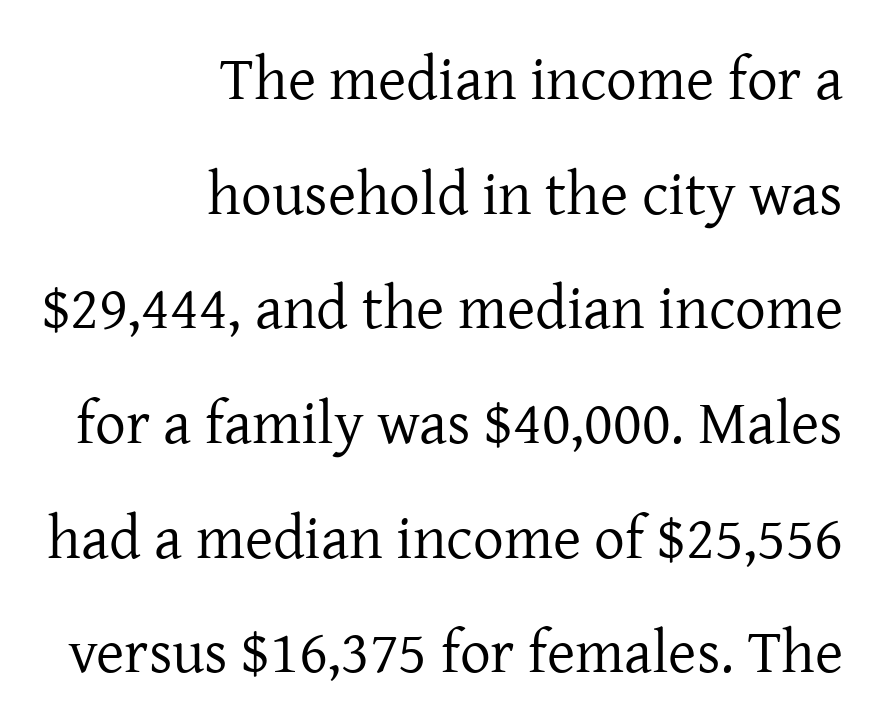
The image shows 61 px regular-weight serif type, upright; set right-aligned, line spacing 1.88x, normal letter spacing, not underlined; low stroke contrast and a medium x-height.
